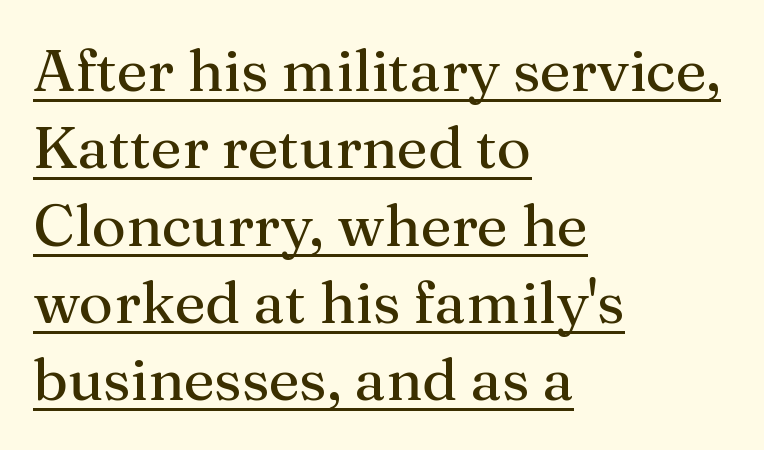
{"serif": "yes", "italic": "no", "bold": "no", "weight": "regular", "width": "normal", "stroke_contrast": "medium", "x_height": "medium", "monospaced": "no", "underline": "yes", "align": "left", "line_spacing": "normal", "line_spacing_ratio": 1.31, "letter_spacing": "normal", "letter_spacing_em": 0.0, "glyph_px": 59}
